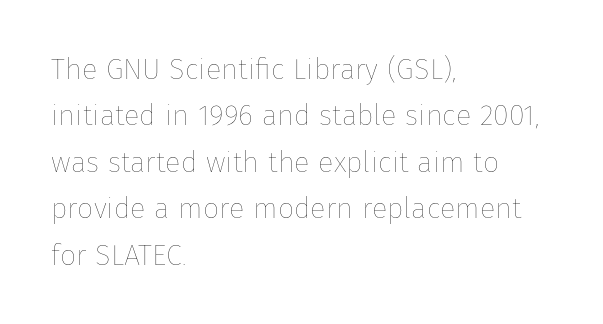
Q: Is the text bold? A: No.
Q: Is the text italic (slanted)? A: No, it is upright.
Q: Is the text underlined? A: No.
Q: How is the paragraph aligned? A: Left-aligned.
Q: Is the spacing between letters normal or unusually wide? A: Normal.
Q: Is the spacing between lines tight, normal or loose? A: Normal.
Q: Width (condensed, normal, or wide)? A: Normal.
Q: Stroke contrast? A: Low.
Q: x-height? A: Medium.
Q: Monospaced? A: No.
